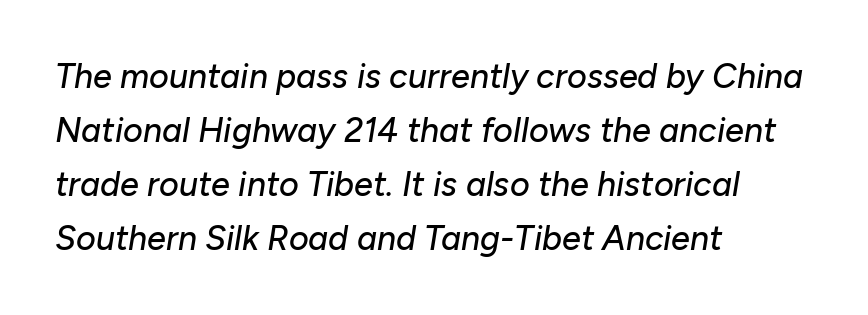
{"italic": "yes", "lean": "right", "slant_degrees": 10, "width": "normal", "stroke_contrast": "low", "x_height": "medium", "monospaced": "no", "underline": "no", "align": "left", "line_spacing": "normal", "line_spacing_ratio": 1.59, "letter_spacing": "normal", "letter_spacing_em": 0.0, "glyph_px": 34}
